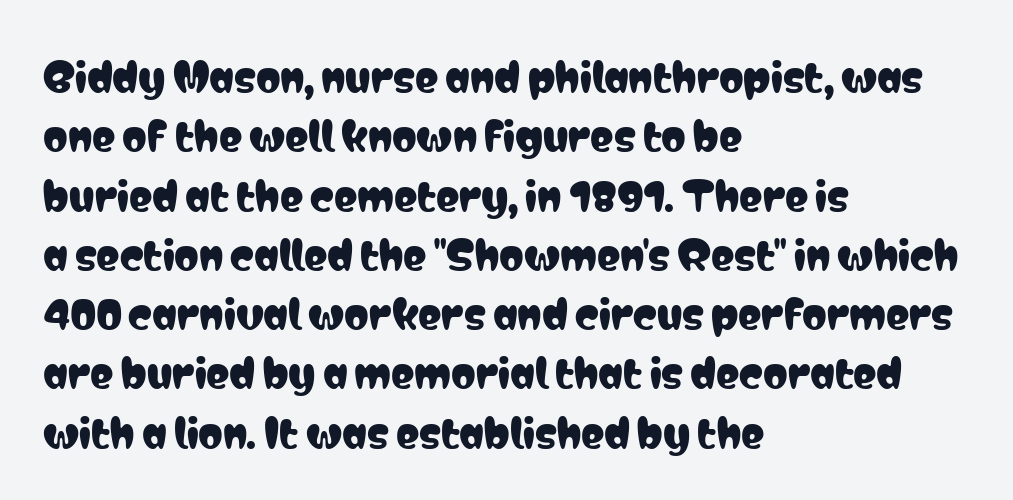
The image shows 39 px condensed sans-serif type, upright; set left-aligned, normal line spacing (1.52x), normal letter spacing, not underlined; low stroke contrast and a medium x-height.
